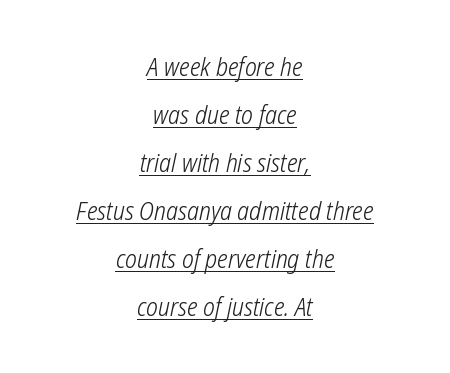
Q: Is the text bold? A: No.
Q: Is the text underlined? A: Yes.
Q: How is the paragraph aligned? A: Centered.
Q: Is the spacing between letters normal or unusually wide? A: Normal.
Q: Is the spacing between lines tight, normal or loose? A: Loose.
